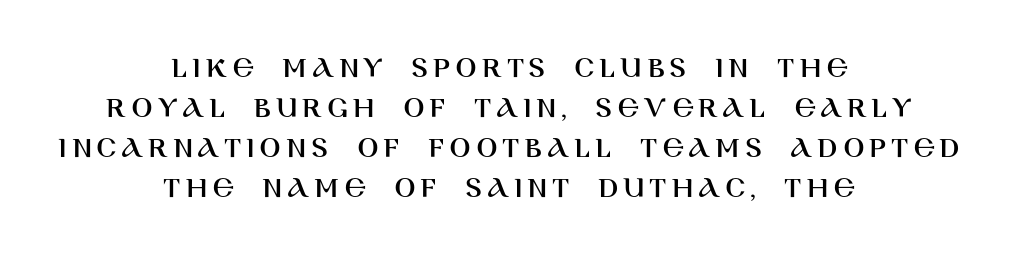
The image shows 31 px sans-serif type, upright; set centered, normal line spacing (1.29x), not underlined; high stroke contrast and a large x-height.
